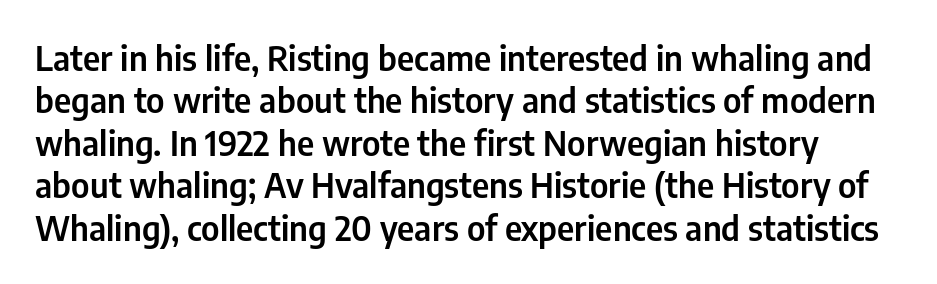
{"serif": "no", "italic": "no", "width": "condensed", "stroke_contrast": "low", "x_height": "medium", "monospaced": "no", "underline": "no", "line_spacing": "normal", "line_spacing_ratio": 1.25, "letter_spacing": "normal", "letter_spacing_em": 0.0, "glyph_px": 34}
